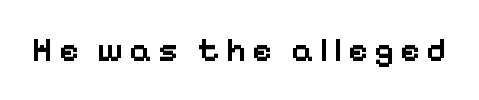
Q: Is the text bold? A: Semi-bold.
Q: Is the text italic (slanted)? A: No, it is upright.
Q: Is the typeface a serif or a sans-serif typeface? A: Sans-serif.
Q: Is the text underlined? A: No.
Q: Width (condensed, normal, or wide)? A: Normal.
Q: Stroke contrast? A: Low.
Q: x-height? A: Medium.
Q: Monospaced? A: No.
